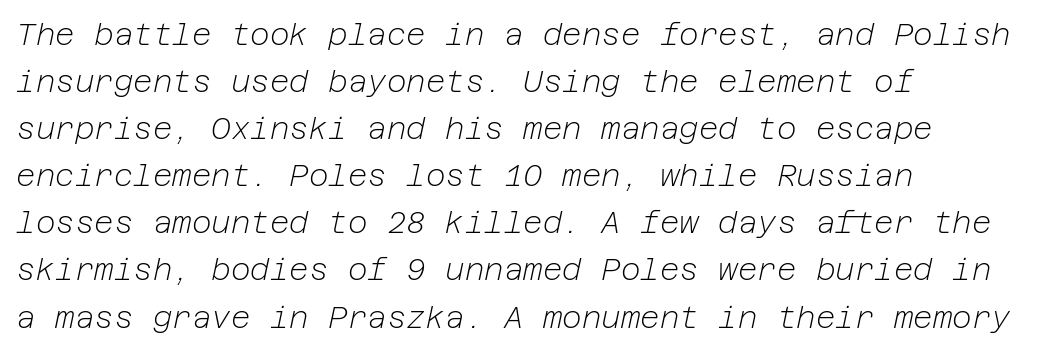
The image shows 30 px light type, italic (leaning right); set left-aligned, normal line spacing (1.57x), normal letter spacing, not underlined; low stroke contrast and a medium x-height.
